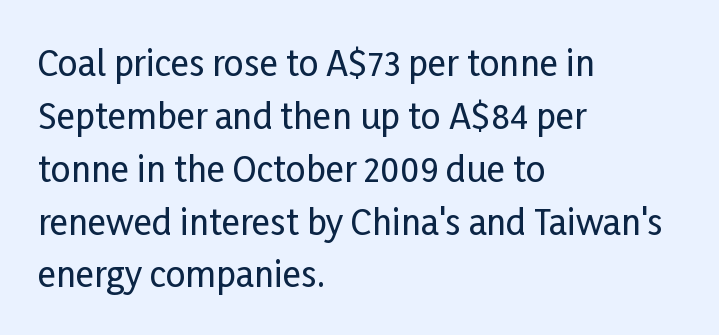
The text block is weighted toward the left margin, trailing off unevenly rightward. The area under the type is left untouched. Here the designer chose a conventional face with non-uniform glyph widths. A sans-serif font was chosen for this passage.
